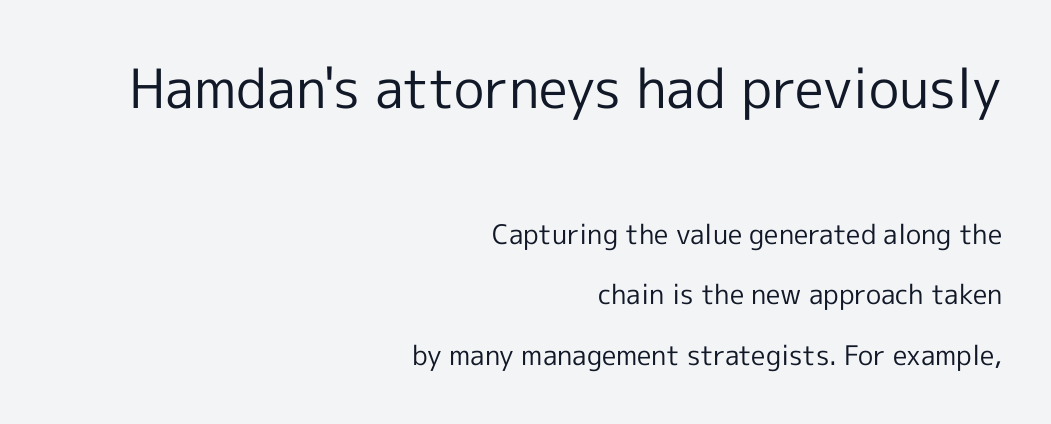
The image shows 54 px regular-weight sans-serif type, upright; set right-aligned, loose line spacing (2.25x), normal letter spacing, not underlined; the first (top) block is 2.0x larger; a medium x-height.
